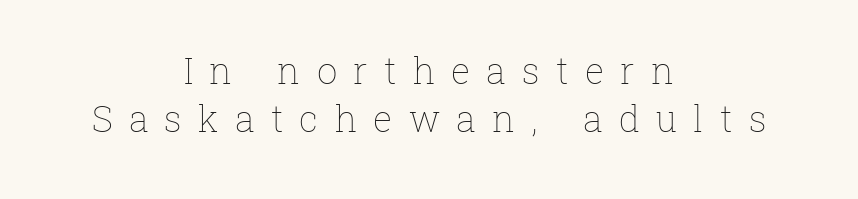
Q: Is the text bold? A: No.
Q: Is the text italic (slanted)? A: No, it is upright.
Q: Is the text underlined? A: No.
Q: How is the paragraph aligned? A: Centered.
Q: Is the spacing between letters normal or unusually wide? A: Unusually wide.
Q: Is the spacing between lines tight, normal or loose? A: Normal.
Q: Width (condensed, normal, or wide)? A: Normal.
Q: Stroke contrast? A: Low.
Q: x-height? A: Medium.
Q: Monospaced? A: No.
